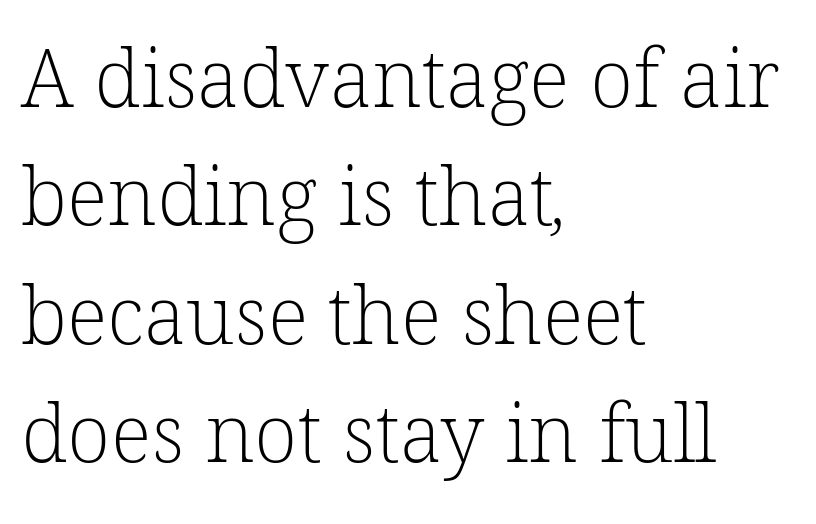
{"serif": "yes", "bold": "no", "weight": "light", "width": "normal", "stroke_contrast": "low", "x_height": "medium", "monospaced": "no", "underline": "no", "align": "left", "line_spacing": "normal", "line_spacing_ratio": 1.48, "letter_spacing": "normal", "letter_spacing_em": 0.0, "glyph_px": 80}
